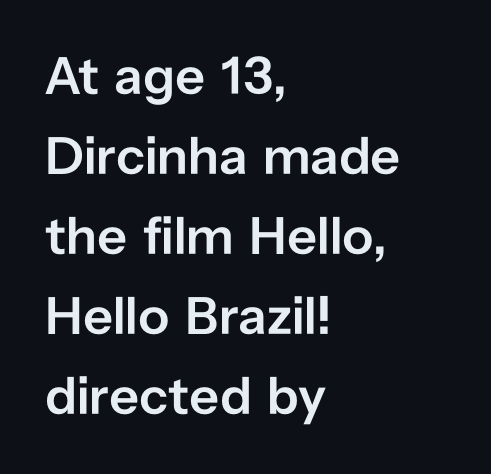
The image shows 53 px semibold sans-serif type, upright; set left-aligned, normal line spacing (1.51x), normal letter spacing, not underlined; low stroke contrast and a medium x-height.
